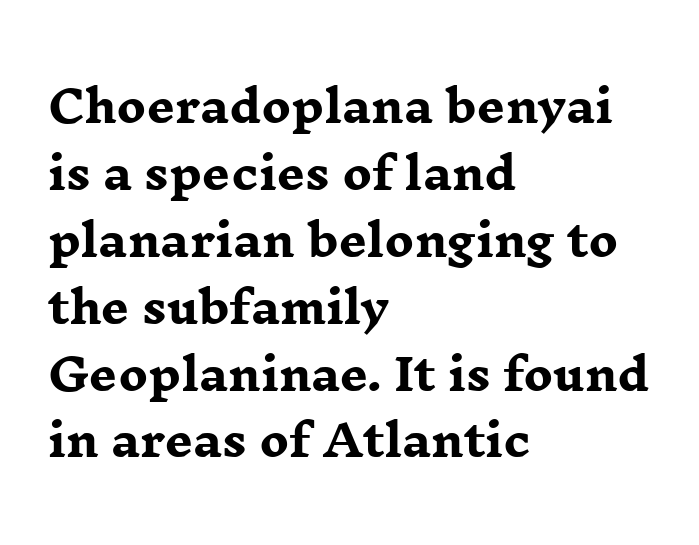
Q: Is the text bold? A: Yes.
Q: Is the text italic (slanted)? A: No, it is upright.
Q: Is the typeface a serif or a sans-serif typeface? A: Serif.
Q: Is the text underlined? A: No.
Q: How is the paragraph aligned? A: Left-aligned.
Q: Is the spacing between letters normal or unusually wide? A: Normal.
Q: Is the spacing between lines tight, normal or loose? A: Normal.
Q: Width (condensed, normal, or wide)? A: Wide.
Q: Stroke contrast? A: Low.
Q: x-height? A: Medium.
Q: Monospaced? A: No.
